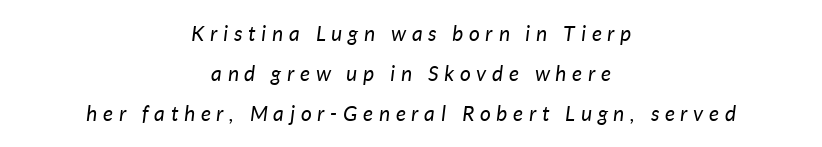
{"italic": "yes", "lean": "right", "slant_degrees": 7, "bold": "no", "underline": "no", "align": "center", "line_spacing": "loose", "line_spacing_ratio": 1.91, "letter_spacing": "wide", "letter_spacing_em": 0.28, "glyph_px": 21}
